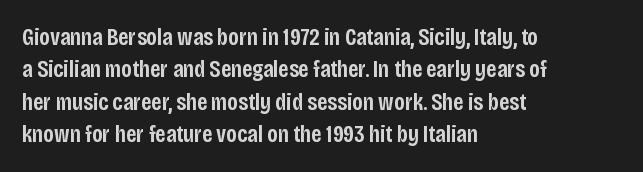
The image shows 24 px text type, upright; set left-aligned, normal line spacing (1.35x), normal letter spacing, not underlined.
